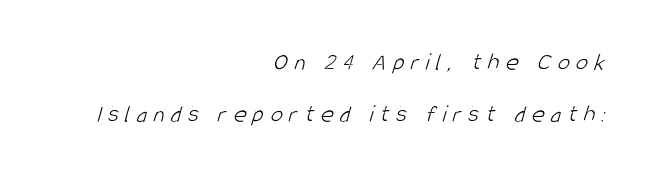
Q: Is the text bold? A: No.
Q: Is the text underlined? A: No.
Q: How is the paragraph aligned? A: Right-aligned.
Q: Is the spacing between letters normal or unusually wide? A: Unusually wide.
Q: Is the spacing between lines tight, normal or loose? A: Loose.
